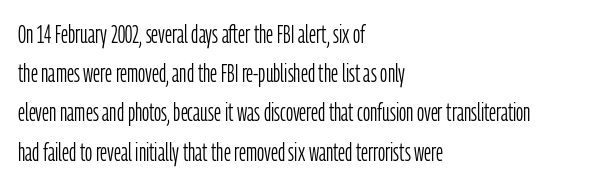
{"italic": "no", "bold": "no", "underline": "no", "align": "left", "line_spacing": "normal", "line_spacing_ratio": 1.57, "letter_spacing": "normal", "letter_spacing_em": 0.0, "glyph_px": 25}
